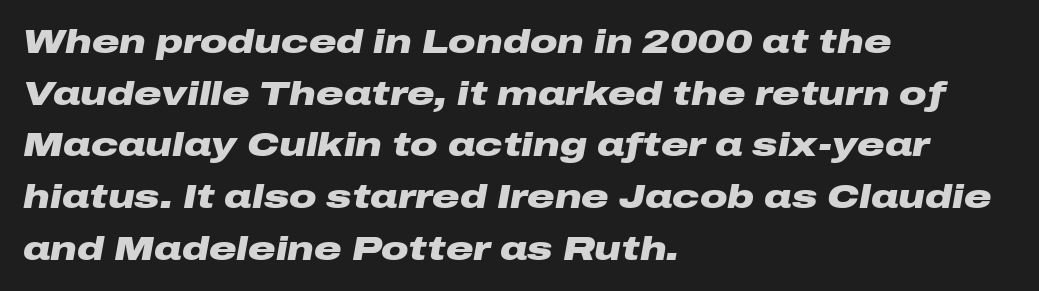
Q: Is the text bold? A: Yes.
Q: Is the text italic (slanted)? A: Yes, it leans right by about 10 degrees.
Q: Is the text underlined? A: No.
Q: How is the paragraph aligned? A: Left-aligned.
Q: Is the spacing between letters normal or unusually wide? A: Normal.
Q: Is the spacing between lines tight, normal or loose? A: Normal.
Q: Width (condensed, normal, or wide)? A: Wide.
Q: Stroke contrast? A: Low.
Q: x-height? A: Medium.
Q: Monospaced? A: No.
